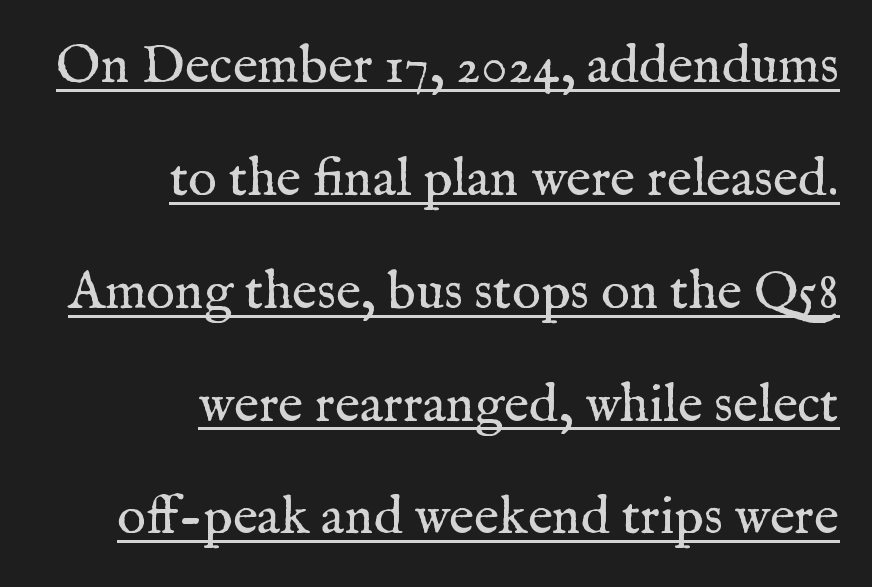
Each new line begins a long way beneath the previous one. Does the lettering tilt? It doesn't — this is upright. These lines stack with their right ends in a neat column. Weight class: somewhere from thin through regular. Caption: lettering with a line underneath. In terms of letterspacing, this is plain default setting.
